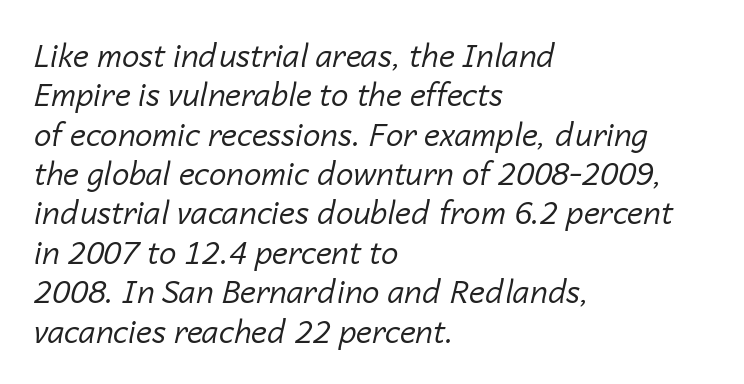
{"italic": "yes", "lean": "right", "slant_degrees": 14, "bold": "no", "weight": "regular", "width": "normal", "stroke_contrast": "low", "x_height": "medium", "monospaced": "no", "underline": "no", "align": "left", "line_spacing": "normal", "line_spacing_ratio": 1.27, "letter_spacing": "normal", "letter_spacing_em": 0.0, "glyph_px": 31}
